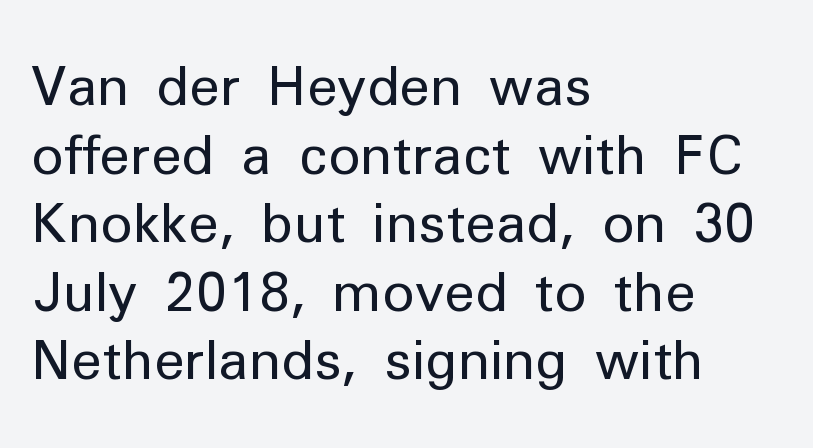
The image shows 54 px regular-weight sans-serif type, upright; set left-aligned, normal line spacing (1.27x), normal letter spacing, not underlined; low stroke contrast and a medium x-height.
